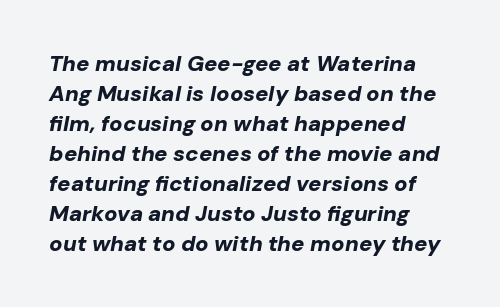
{"italic": "yes", "lean": "right", "slant_degrees": 10, "bold": "yes", "underline": "no", "align": "left", "line_spacing": "normal", "line_spacing_ratio": 1.36, "letter_spacing": "normal", "letter_spacing_em": 0.0, "glyph_px": 22}
